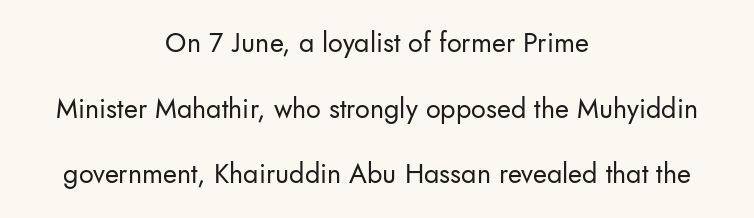
Q: Is the text bold? A: No.
Q: Is the text italic (slanted)? A: No, it is upright.
Q: Is the text underlined? A: No.
Q: How is the paragraph aligned? A: Centered.
Q: Is the spacing between letters normal or unusually wide? A: Normal.
Q: Is the spacing between lines tight, normal or loose? A: Loose.
